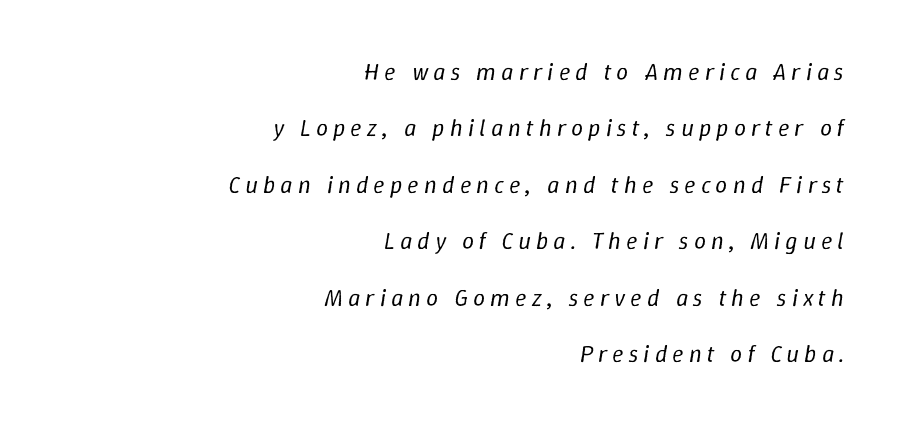
Q: Is the text bold? A: No.
Q: Is the text italic (slanted)? A: Yes, it leans right by about 9 degrees.
Q: Is the text underlined? A: No.
Q: How is the paragraph aligned? A: Right-aligned.
Q: Is the spacing between letters normal or unusually wide? A: Unusually wide.
Q: Is the spacing between lines tight, normal or loose? A: Loose.
